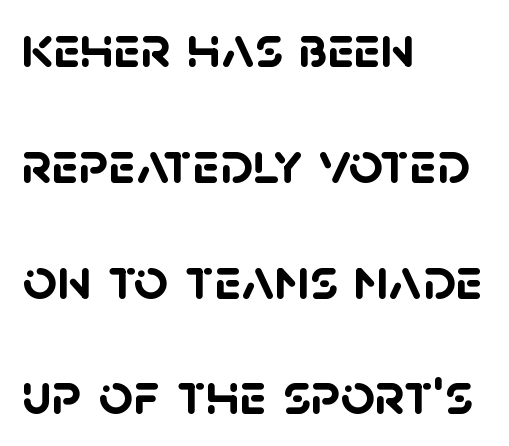
Q: Is the text bold? A: Yes.
Q: Is the typeface a serif or a sans-serif typeface? A: Sans-serif.
Q: Is the text underlined? A: No.
Q: How is the paragraph aligned? A: Left-aligned.
Q: Is the spacing between letters normal or unusually wide? A: Normal.
Q: Is the spacing between lines tight, normal or loose? A: Loose.
Q: Width (condensed, normal, or wide)? A: Normal.
Q: Stroke contrast? A: Low.
Q: x-height? A: Large.
Q: Monospaced? A: No.
